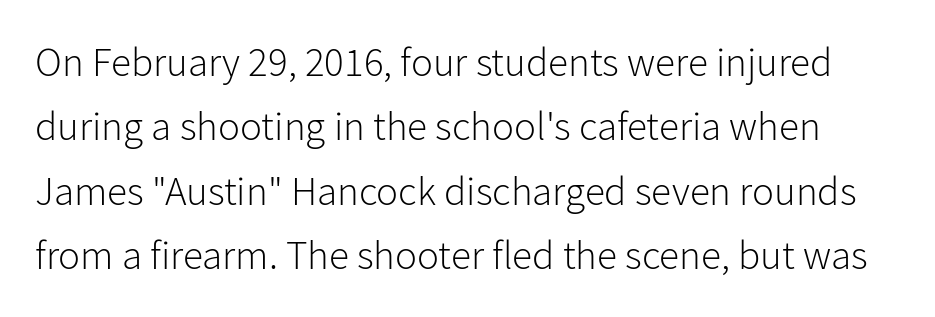
The zone under the glyphs is completely vacant. Baseline-to-baseline distance is the conventional proportion of letter height. The typeface chosen for these lines omits serifs. This is roman type, the default non-slanted kind.
